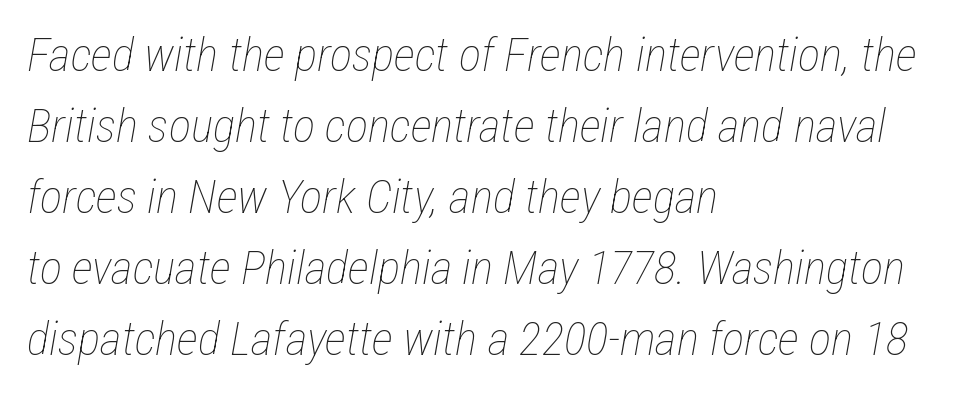
Look at the tracking — it's just the regular setting, nothing added. If you drew a line through each stem, it would be angled. The rendering uses natural spacing where letterforms have individual widths. Line starts are locked; line ends wander. A typesetter would call this leading conventional body-copy spacing.
